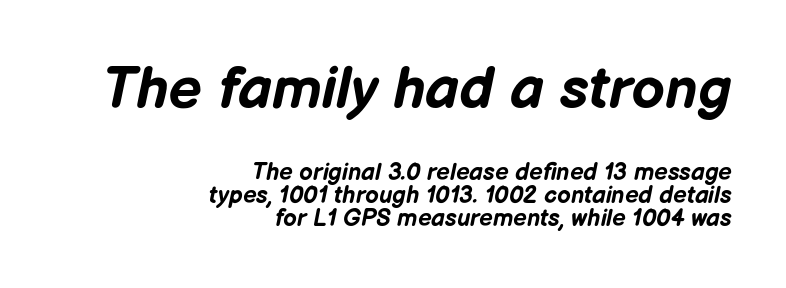
The image shows 59 px bold type, italic (leaning right); set right-aligned, tight line spacing (0.96x), normal letter spacing, not underlined; the first (top) block is 2.46x larger; low stroke contrast and a medium x-height.
